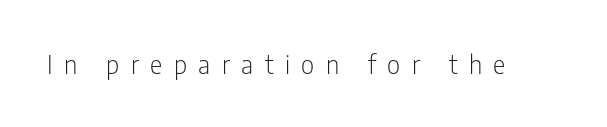
Q: Is the text bold? A: No.
Q: Is the text italic (slanted)? A: No, it is upright.
Q: Is the text underlined? A: No.
Q: Is the spacing between letters normal or unusually wide? A: Unusually wide.
